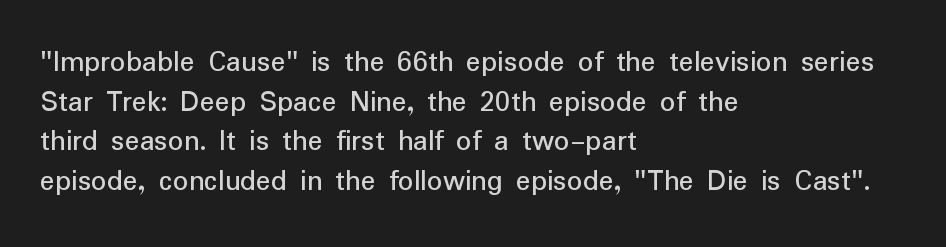
{"serif": "no", "italic": "no", "bold": "no", "weight": "regular", "width": "normal", "stroke_contrast": "low", "x_height": "medium", "monospaced": "no", "underline": "no", "align": "left", "line_spacing": "normal", "line_spacing_ratio": 1.28, "letter_spacing": "normal", "letter_spacing_em": 0.0, "glyph_px": 31}
